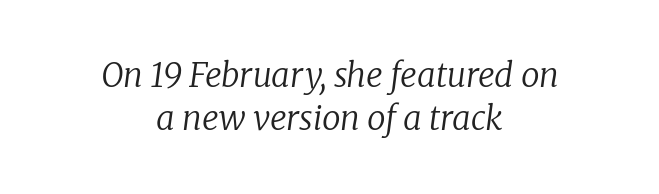
The image shows 33 px regular-weight serif type, italic (leaning right); set centered, normal line spacing (1.3x), normal letter spacing, not underlined; low stroke contrast and a medium x-height.
